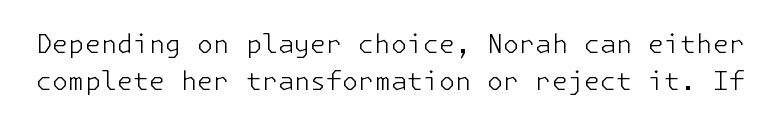
{"italic": "no", "bold": "no", "underline": "no", "line_spacing": "normal", "line_spacing_ratio": 1.44, "letter_spacing": "normal", "letter_spacing_em": 0.0, "glyph_px": 26}
